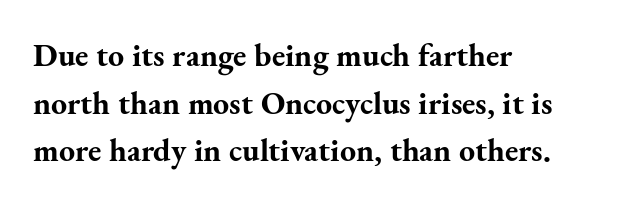
The image shows 32 px bold serif type, upright; set left-aligned, normal line spacing (1.49x), normal letter spacing, not underlined; medium stroke contrast and a small x-height.
